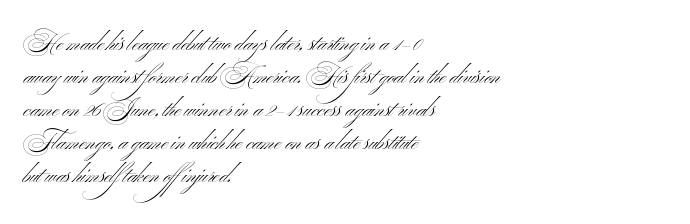
Q: Is the text bold? A: No.
Q: Is the text underlined? A: No.
Q: How is the paragraph aligned? A: Left-aligned.
Q: Is the spacing between letters normal or unusually wide? A: Normal.
Q: Is the spacing between lines tight, normal or loose? A: Normal.
